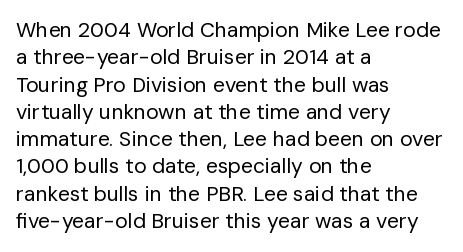
Reading down the block, your eye returns to a fixed left position each line. The weight tops out at a normal text grade. Interline gaps are of average width in this sample. The letters sit at their default tracking, neither squeezed nor spread.
